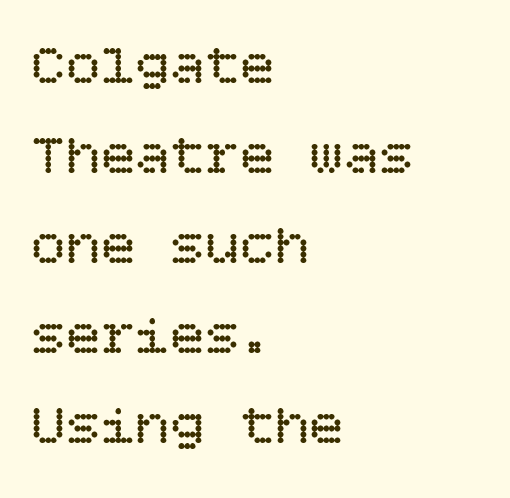
{"italic": "no", "bold": "no", "weight": "regular", "width": "normal", "stroke_contrast": "low", "x_height": "large", "underline": "no", "align": "left", "line_spacing": "normal", "line_spacing_ratio": 1.55, "letter_spacing": "normal", "letter_spacing_em": 0.0, "glyph_px": 58}
